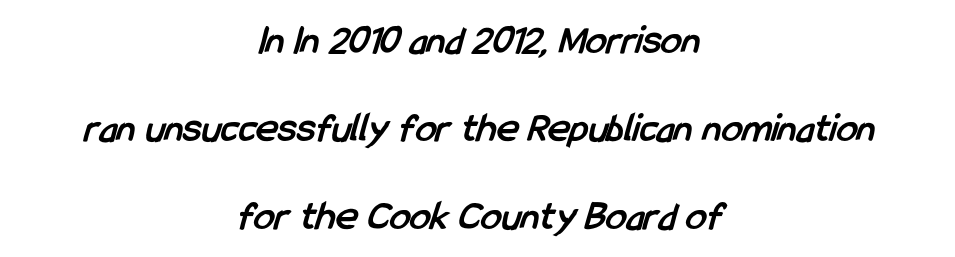
Q: Is the text bold? A: Yes.
Q: Is the typeface a serif or a sans-serif typeface? A: Sans-serif.
Q: Is the text underlined? A: No.
Q: How is the paragraph aligned? A: Centered.
Q: Is the spacing between letters normal or unusually wide? A: Normal.
Q: Is the spacing between lines tight, normal or loose? A: Loose.
Q: Width (condensed, normal, or wide)? A: Condensed.
Q: Stroke contrast? A: Low.
Q: x-height? A: Medium.
Q: Monospaced? A: No.
